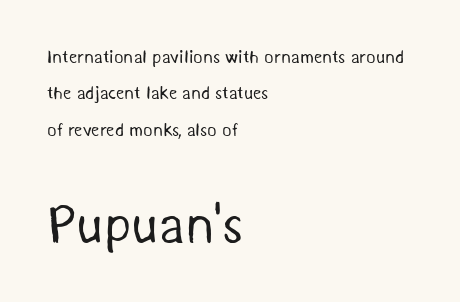
Q: Is the text bold? A: No.
Q: Is the typeface a serif or a sans-serif typeface? A: Sans-serif.
Q: Is the text underlined? A: No.
Q: How is the paragraph aligned? A: Left-aligned.
Q: Is the spacing between letters normal or unusually wide? A: Normal.
Q: Is the spacing between lines tight, normal or loose? A: Loose.
Q: Which block of text is set in a larger size, the first (top) or the second (bottom)? A: The second (bottom) one.
Q: Width (condensed, normal, or wide)? A: Normal.
Q: Stroke contrast? A: Medium.
Q: x-height? A: Medium.
Q: Monospaced? A: No.
